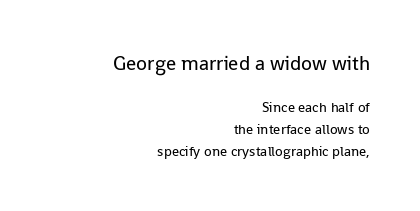
Q: Is the text bold? A: No.
Q: Is the text italic (slanted)? A: No, it is upright.
Q: Is the text underlined? A: No.
Q: How is the paragraph aligned? A: Right-aligned.
Q: Is the spacing between letters normal or unusually wide? A: Normal.
Q: Is the spacing between lines tight, normal or loose? A: Normal.
Q: Which block of text is set in a larger size, the first (top) or the second (bottom)? A: The first (top) one.
